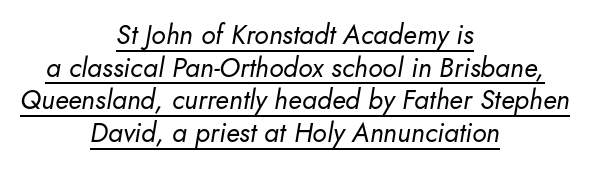
The axis of the letterforms is tilted away from vertical. The text block is weighted toward neither margin, spreading evenly from the middle. Is there an underline? Yes — a line sits under the letters. Tracking here is standard; glyphs follow each other at the usual distance. Letters have the restrained weight of plain body copy at most.
